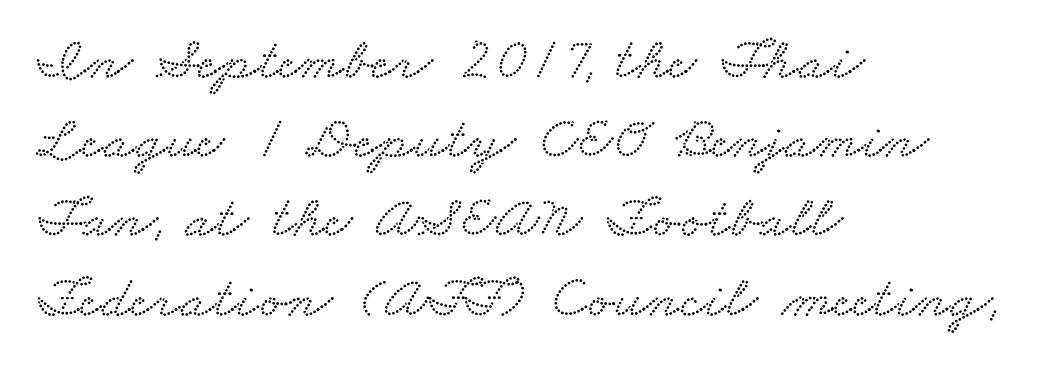
The line texture is even and compact thanks to regular tracking. Each line starts at the same left margin while the right side varies. Regarding serifs, this sample has them. Plain, unruled lines of type. The rendering uses natural spacing where letterforms have individual widths. Evenly set lines give the paragraph a standard silhouette.
